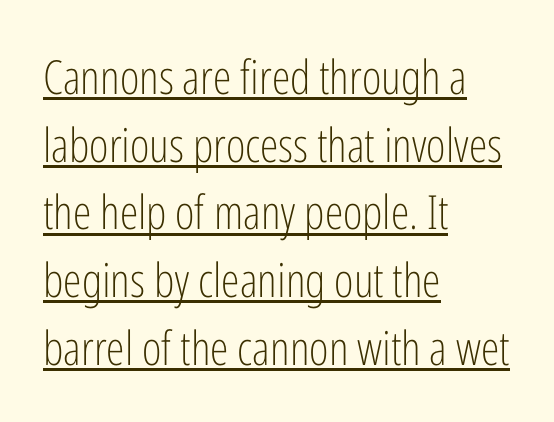
Q: Is the text bold? A: No.
Q: Is the text italic (slanted)? A: No, it is upright.
Q: Is the typeface a serif or a sans-serif typeface? A: Sans-serif.
Q: Is the text underlined? A: Yes.
Q: How is the paragraph aligned? A: Left-aligned.
Q: Is the spacing between letters normal or unusually wide? A: Normal.
Q: Is the spacing between lines tight, normal or loose? A: Normal.
Q: Width (condensed, normal, or wide)? A: Condensed.
Q: Stroke contrast? A: Low.
Q: x-height? A: Medium.
Q: Monospaced? A: No.
